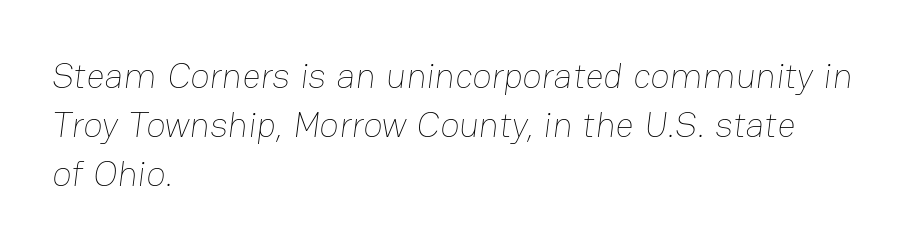
The image shows 36 px thin type; set left-aligned, normal line spacing (1.36x), normal letter spacing, not underlined; low stroke contrast and a medium x-height.
